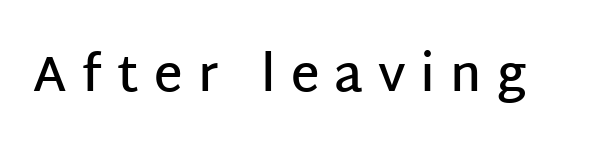
Think of a printed novel: that variable character pitch is what you see here. Descenders hang freely into open space. Typographic density is moderately raised because the face is semibold. Regarding serifs, this sample does without them. The face used here is rendered with a markedly widened letterfit. The specimen reads as upright at a glance.
